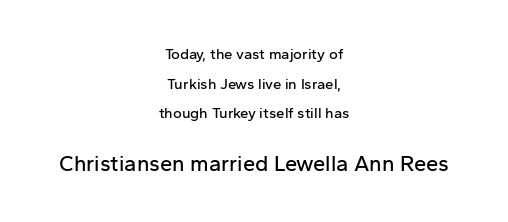
Quick note: underline off. Alignment: centered. The lettering stays uniformly vertical, giving the passage a roman look. Visually, the bottom section dominates because its glyphs are scaled up. Inter-character spacing is left at the font's built-in metrics.
